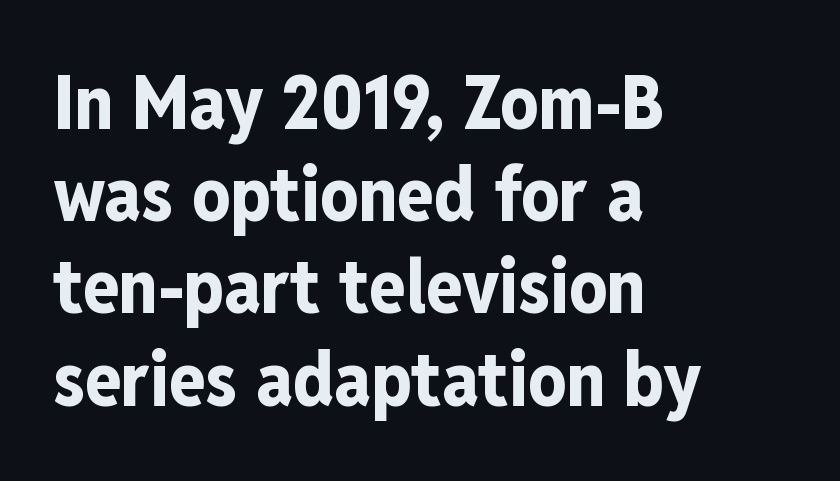
{"serif": "no", "italic": "no", "bold": "yes", "weight": "bold", "width": "condensed", "stroke_contrast": "low", "x_height": "medium", "monospaced": "no", "underline": "no", "align": "left", "line_spacing_ratio": 1.23, "letter_spacing": "normal", "letter_spacing_em": 0.0, "glyph_px": 75}
